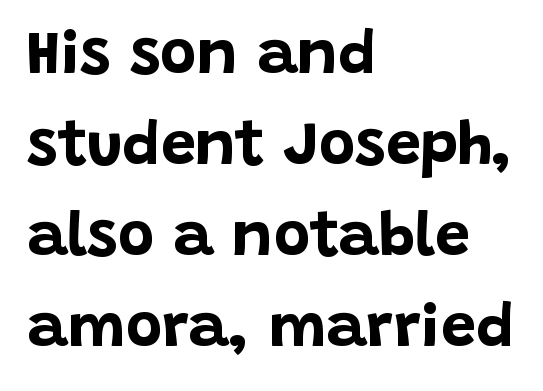
The image shows 62 px bold sans-serif type, upright; set left-aligned, normal line spacing (1.47x), normal letter spacing, not underlined; low stroke contrast and a large x-height.
